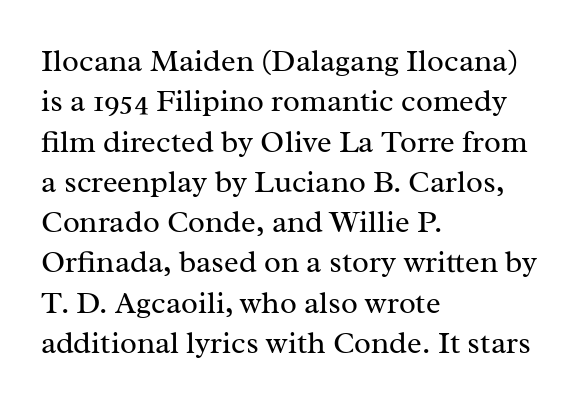
The image shows 31 px regular-weight serif type, upright; set left-aligned, normal line spacing (1.3x), normal letter spacing, not underlined; medium stroke contrast and a medium x-height.
